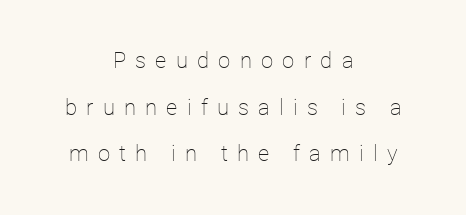
{"italic": "no", "bold": "no", "underline": "no", "align": "center", "line_spacing": "loose", "line_spacing_ratio": 2.12, "letter_spacing": "wide", "letter_spacing_em": 0.42, "glyph_px": 22}
